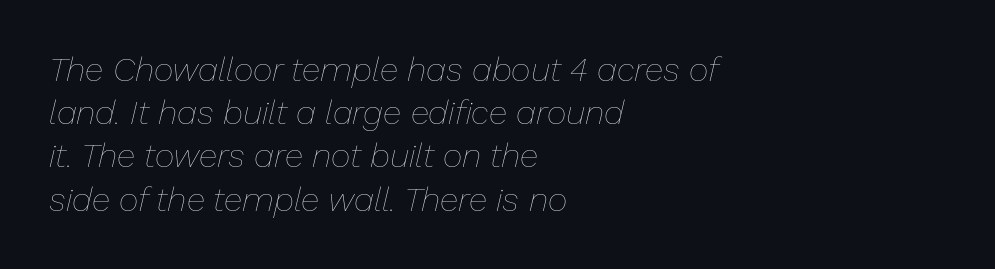
The image shows 34 px thin type, italic (leaning right); set left-aligned, normal line spacing (1.27x), normal letter spacing, not underlined; low stroke contrast and a medium x-height.
